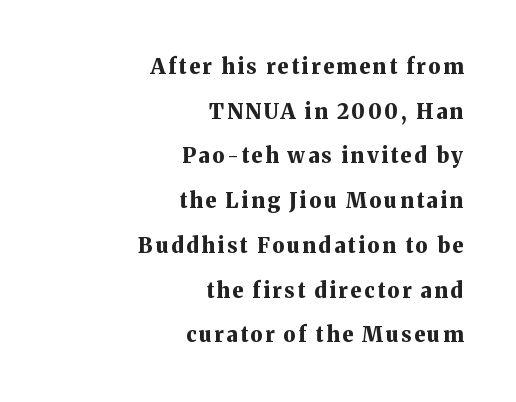
The image shows 21 px bold type, upright; set right-aligned, loose line spacing (2.13x), not underlined.
